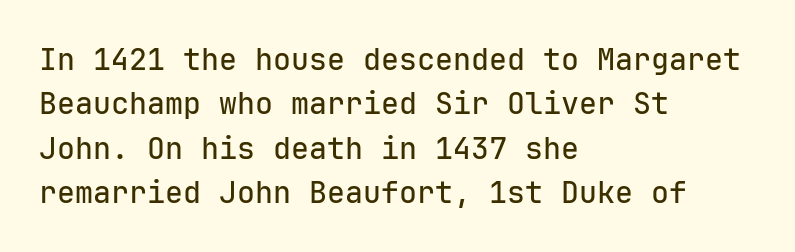
{"serif": "no", "italic": "no", "width": "normal", "stroke_contrast": "low", "x_height": "medium", "monospaced": "yes", "underline": "no", "align": "left", "line_spacing": "normal", "line_spacing_ratio": 1.48, "letter_spacing": "normal", "letter_spacing_em": 0.0, "glyph_px": 30}
